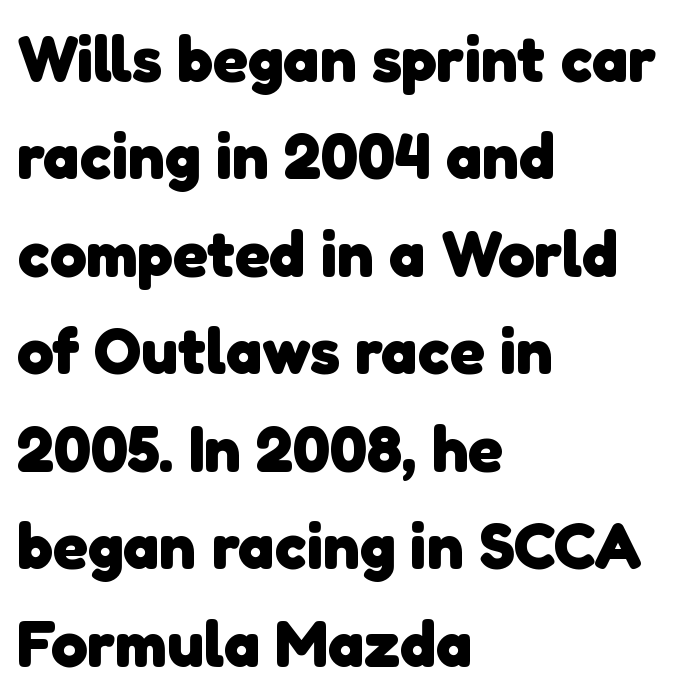
The rendering uses a moderate line-height, typical for paragraphs. The text was rendered using a sans face with plain stroke endings. The strip under each line holds only bare page. Every letter is thick-stroked: bold, no question. Spacing verdict: proportional, widths tailored to each character.
